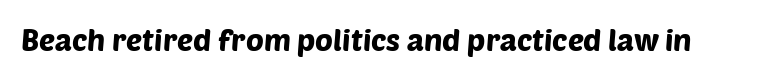
Grotesque or geometric, the face here clearly has no serifs. The gaps between neighbouring characters are ordinary and unremarkable. Character widths vary here, with narrow letters taking less room than wide ones. Glance below the letters and you will spot only blank space.
